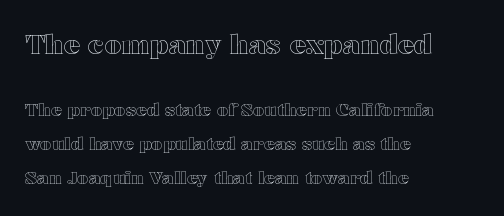
If you drew a line through each stem, it would be perfectly vertical. Any mark beneath the type? The region is blank. Look at the tracking — it's just the regular setting, nothing added. One-word summary of the alignment: left. The earlier block is typeset at a bigger size than the later block.
